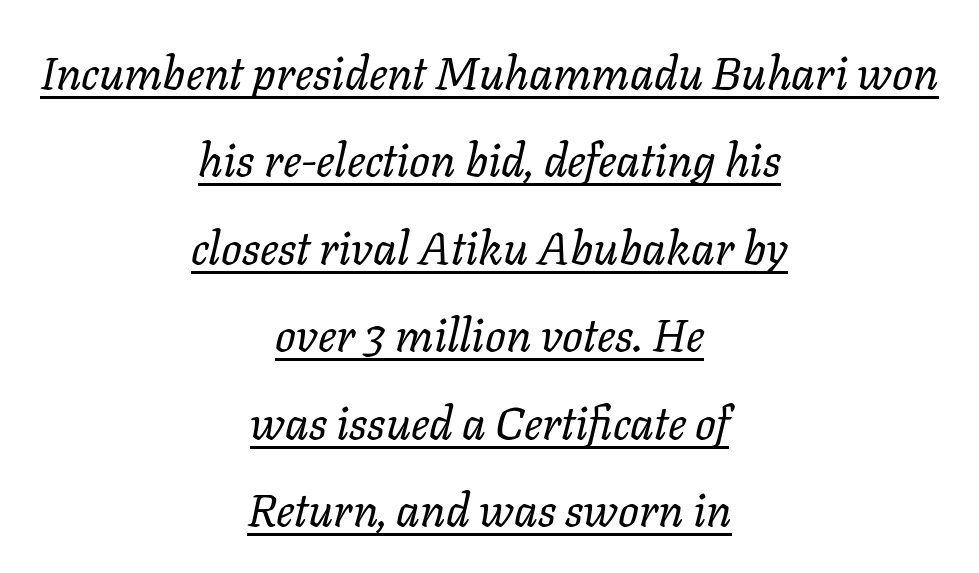
The image shows 46 px regular-weight type, italic (leaning right); set centered, loose line spacing (1.9x), normal letter spacing, underlined; low stroke contrast and a medium x-height.
